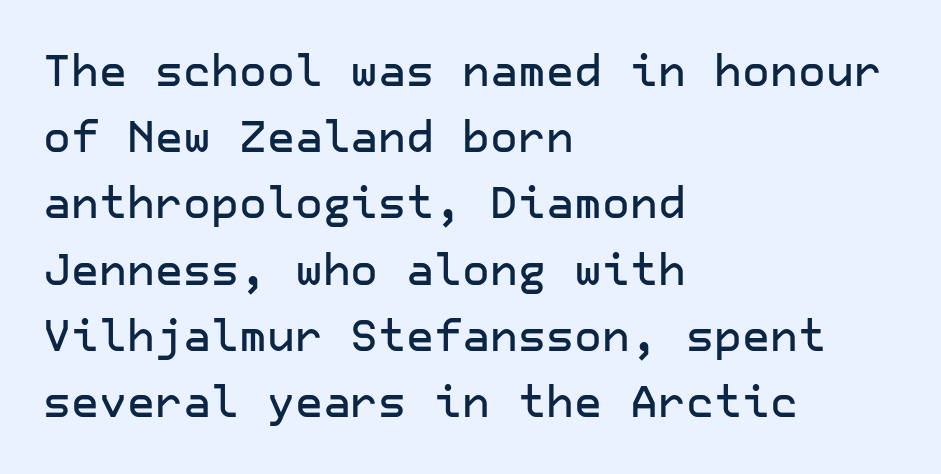
Q: Is the text italic (slanted)? A: No, it is upright.
Q: Is the typeface a serif or a sans-serif typeface? A: Sans-serif.
Q: Is the text underlined? A: No.
Q: How is the paragraph aligned? A: Left-aligned.
Q: Is the spacing between letters normal or unusually wide? A: Normal.
Q: Is the spacing between lines tight, normal or loose? A: Normal.
Q: Width (condensed, normal, or wide)? A: Normal.
Q: Stroke contrast? A: Low.
Q: x-height? A: Medium.
